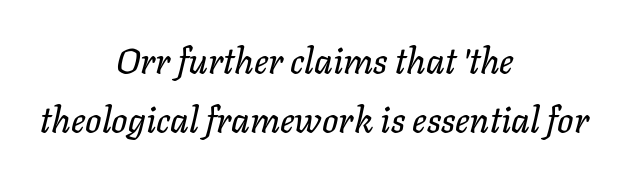
Q: Is the text italic (slanted)? A: Yes, it leans right by about 11 degrees.
Q: Is the text underlined? A: No.
Q: How is the paragraph aligned? A: Centered.
Q: Is the spacing between letters normal or unusually wide? A: Normal.
Q: Is the spacing between lines tight, normal or loose? A: Normal.
Q: Width (condensed, normal, or wide)? A: Normal.
Q: Stroke contrast? A: Low.
Q: x-height? A: Medium.
Q: Monospaced? A: No.
